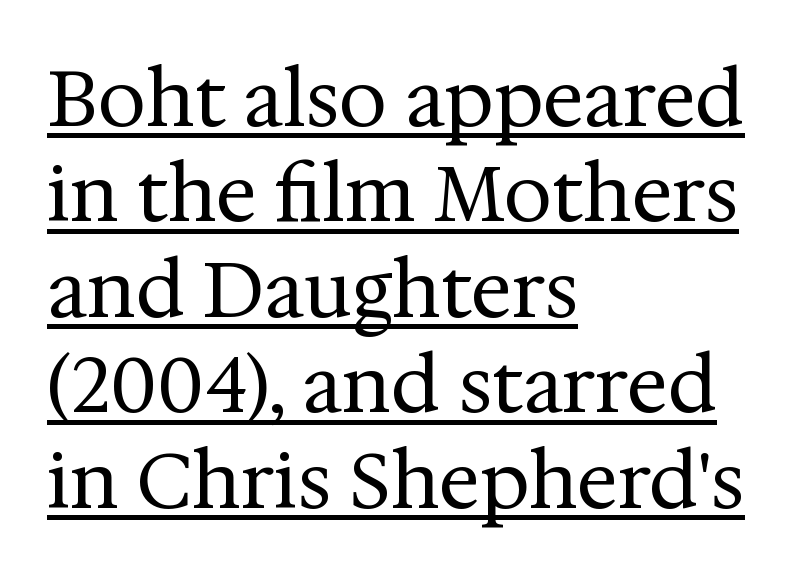
The image shows 77 px regular-weight serif type, upright; set left-aligned, line spacing 1.24x, normal letter spacing, underlined; medium stroke contrast and a medium x-height.
